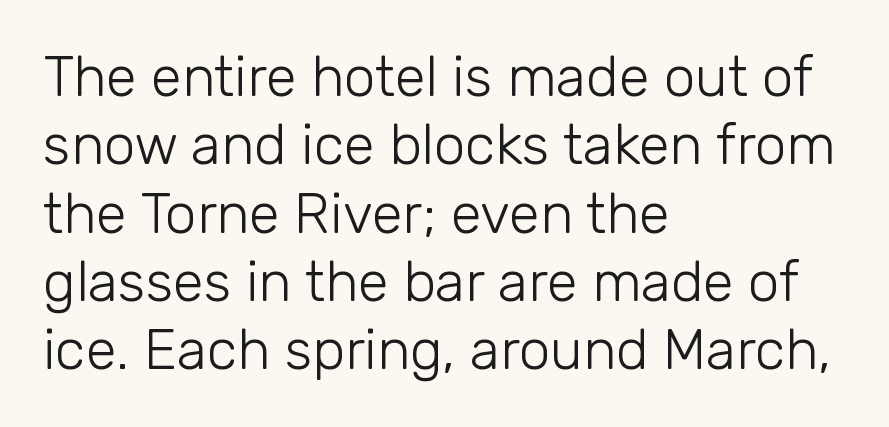
Q: Is the text bold? A: No.
Q: Is the text italic (slanted)? A: No, it is upright.
Q: Is the typeface a serif or a sans-serif typeface? A: Sans-serif.
Q: Is the text underlined? A: No.
Q: How is the paragraph aligned? A: Left-aligned.
Q: Is the spacing between letters normal or unusually wide? A: Normal.
Q: Width (condensed, normal, or wide)? A: Normal.
Q: Stroke contrast? A: Low.
Q: x-height? A: Medium.
Q: Monospaced? A: No.
